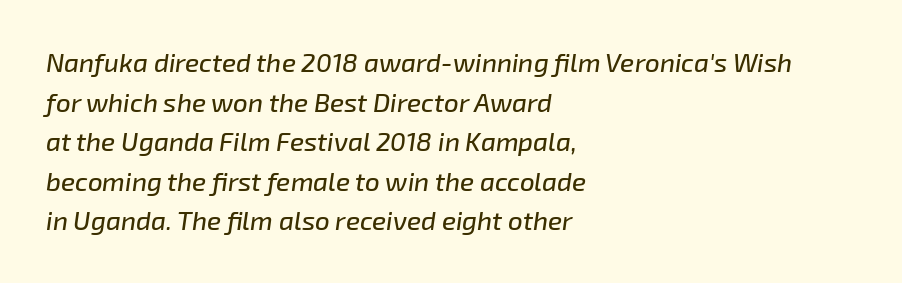
{"italic": "yes", "lean": "right", "slant_degrees": 8, "underline": "no", "align": "left", "line_spacing": "normal", "line_spacing_ratio": 1.52, "letter_spacing": "normal", "letter_spacing_em": 0.0, "glyph_px": 26}
